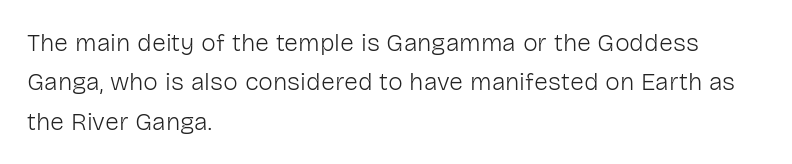
{"italic": "no", "bold": "no", "underline": "no", "align": "left", "line_spacing": "normal", "line_spacing_ratio": 1.58, "letter_spacing": "normal", "letter_spacing_em": 0.0, "glyph_px": 25}
